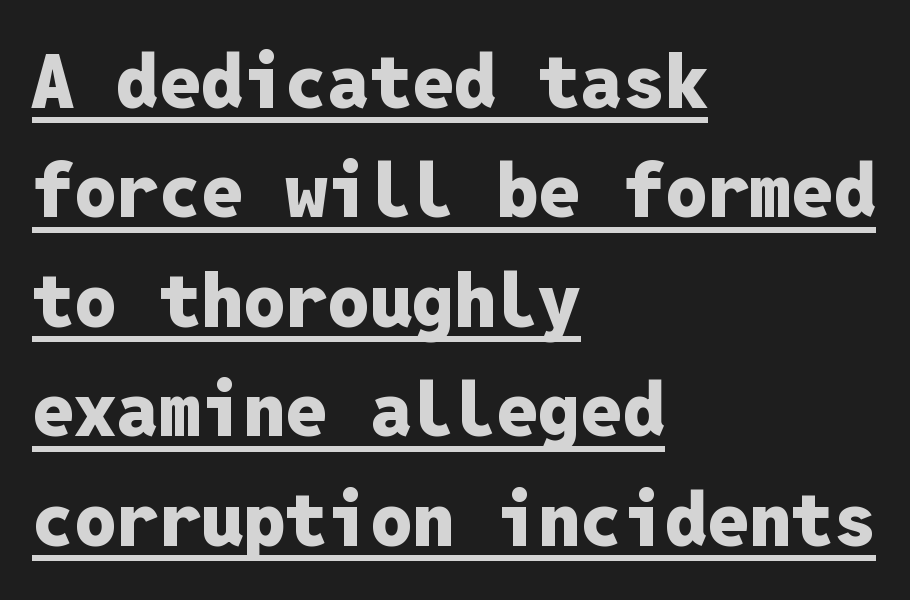
The image shows 75 px heavy sans-serif type, upright, monospaced; set left-aligned, normal line spacing (1.46x), normal letter spacing, underlined; low stroke contrast and a medium x-height.
